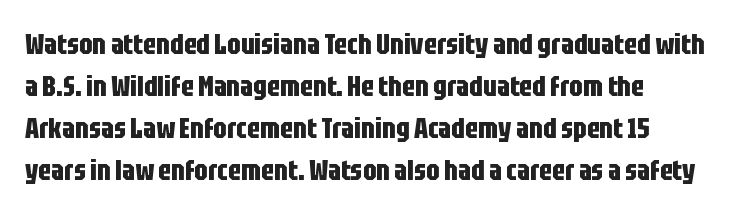
Q: Is the text bold? A: Yes.
Q: Is the text italic (slanted)? A: No, it is upright.
Q: Is the typeface a serif or a sans-serif typeface? A: Sans-serif.
Q: Is the text underlined? A: No.
Q: Is the spacing between letters normal or unusually wide? A: Normal.
Q: Is the spacing between lines tight, normal or loose? A: Normal.
Q: Width (condensed, normal, or wide)? A: Condensed.
Q: Stroke contrast? A: Low.
Q: x-height? A: Large.
Q: Monospaced? A: No.
